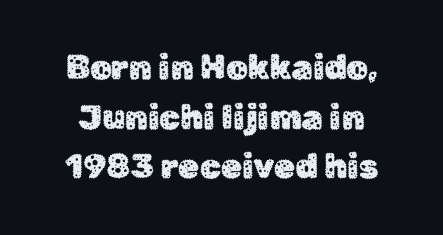
{"serif": "no", "italic": "no", "width": "normal", "stroke_contrast": "low", "x_height": "medium", "monospaced": "no", "underline": "no", "line_spacing": "normal", "line_spacing_ratio": 1.46, "letter_spacing": "normal", "letter_spacing_em": 0.0, "glyph_px": 34}
